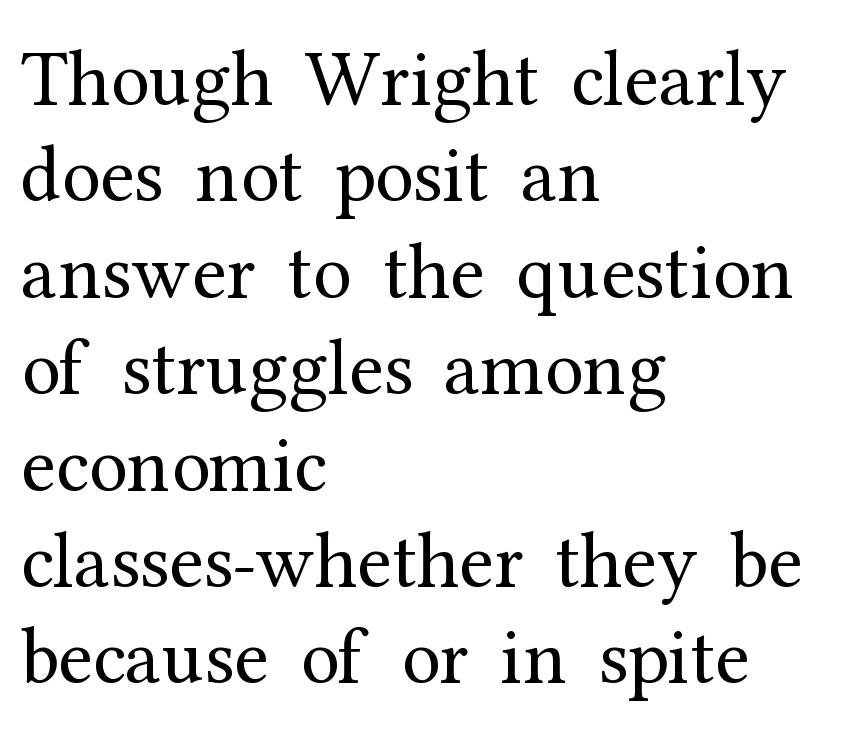
Q: Is the text bold? A: No.
Q: Is the text italic (slanted)? A: No, it is upright.
Q: Is the typeface a serif or a sans-serif typeface? A: Serif.
Q: Is the text underlined? A: No.
Q: How is the paragraph aligned? A: Left-aligned.
Q: Is the spacing between letters normal or unusually wide? A: Normal.
Q: Width (condensed, normal, or wide)? A: Normal.
Q: Stroke contrast? A: Medium.
Q: x-height? A: Medium.
Q: Monospaced? A: No.
